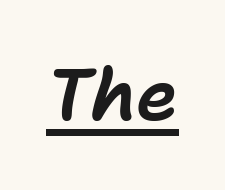
The face used here is proportionally spaced, like ordinary book or web type. The letters are slanted; this is an italic face. Does extra space separate the letters? No, they use regular spacing. Has an underline been added? It has.
